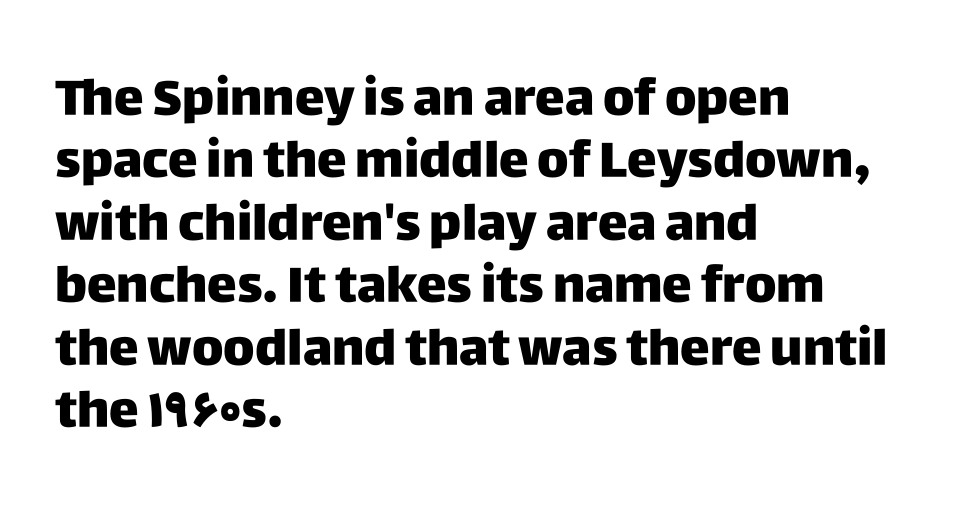
{"serif": "no", "italic": "no", "width": "normal", "stroke_contrast": "low", "x_height": "large", "monospaced": "no", "underline": "no", "align": "left", "line_spacing": "normal", "line_spacing_ratio": 1.25, "letter_spacing": "normal", "letter_spacing_em": 0.0, "glyph_px": 50}
